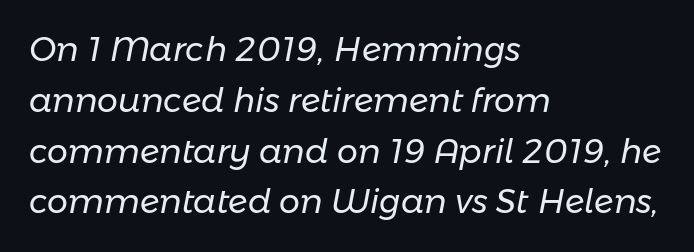
The designer left line spacing at the default. The face looks like a standard text weight, possibly lighter. The tracking reads as untouched default to a designer's eye. Spacing verdict: proportional, widths tailored to each character. The space directly below the letters is spotless.
